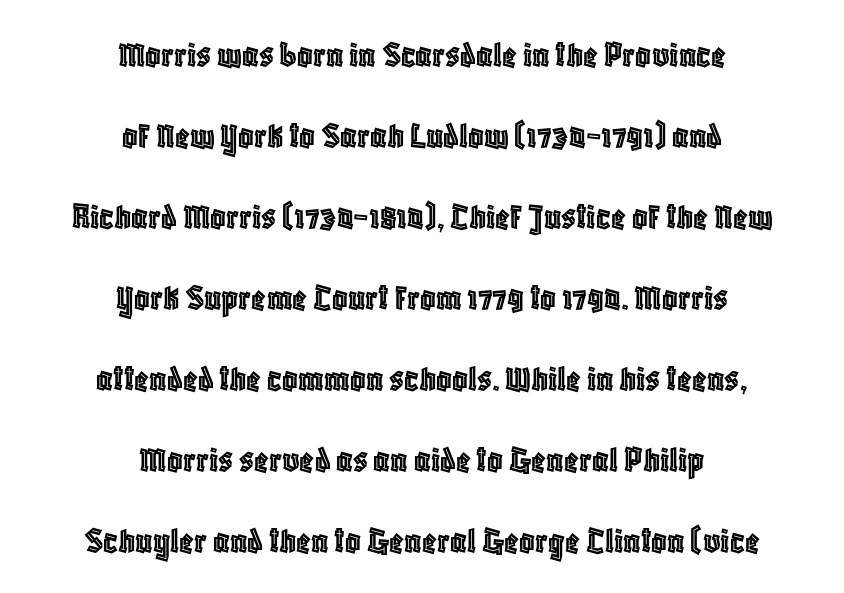
Every row of glyphs is offset so its center matches the block's center. The face used here is proportionally spaced, like ordinary book or web type. The line-height multiplier appears high, well above default. Notice how the stems are strictly vertical — no italics here. Bare-footed words on every line.
